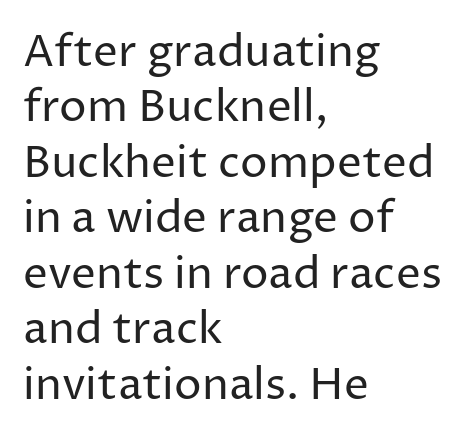
The image shows 44 px regular-weight sans-serif type, upright; set left-aligned, normal line spacing (1.26x), normal letter spacing, not underlined; low stroke contrast and a medium x-height.
